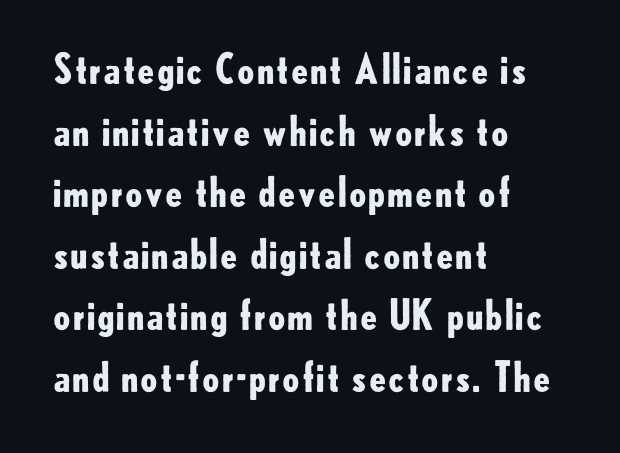
Q: Is the text bold? A: Yes.
Q: Is the text italic (slanted)? A: No, it is upright.
Q: Is the typeface a serif or a sans-serif typeface? A: Sans-serif.
Q: Is the text underlined? A: No.
Q: How is the paragraph aligned? A: Left-aligned.
Q: Is the spacing between letters normal or unusually wide? A: Normal.
Q: Is the spacing between lines tight, normal or loose? A: Normal.
Q: Width (condensed, normal, or wide)? A: Normal.
Q: Stroke contrast? A: Low.
Q: x-height? A: Small.
Q: Monospaced? A: No.
